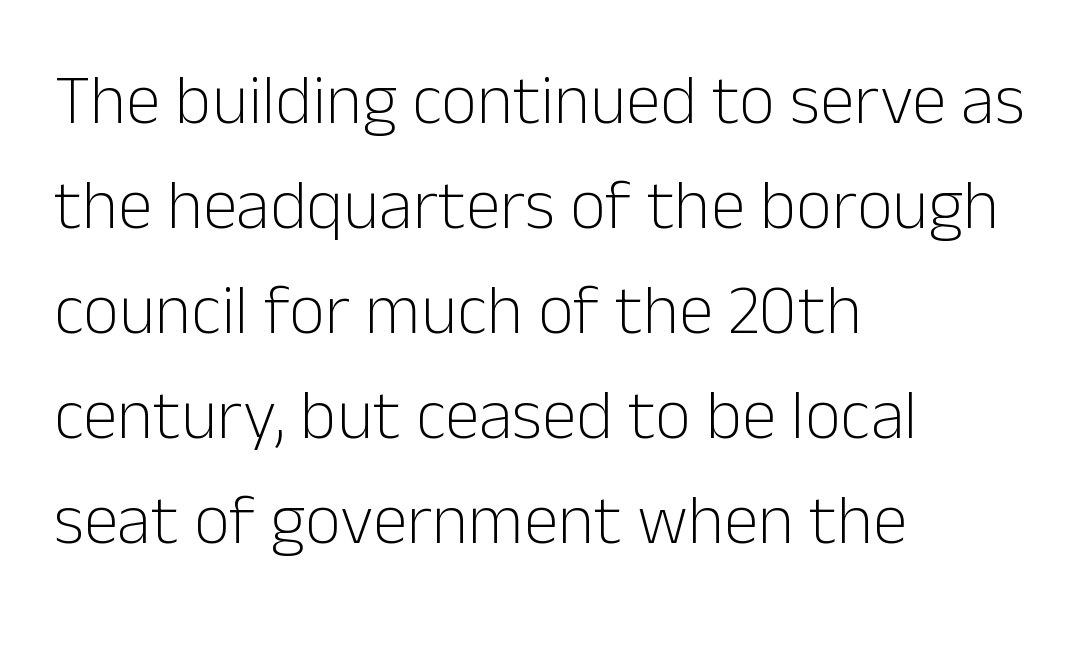
{"serif": "no", "italic": "no", "bold": "no", "weight": "light", "width": "normal", "stroke_contrast": "low", "x_height": "medium", "monospaced": "no", "underline": "no", "align": "left", "line_spacing": "normal", "line_spacing_ratio": 1.5, "letter_spacing": "normal", "letter_spacing_em": 0.0, "glyph_px": 70}
